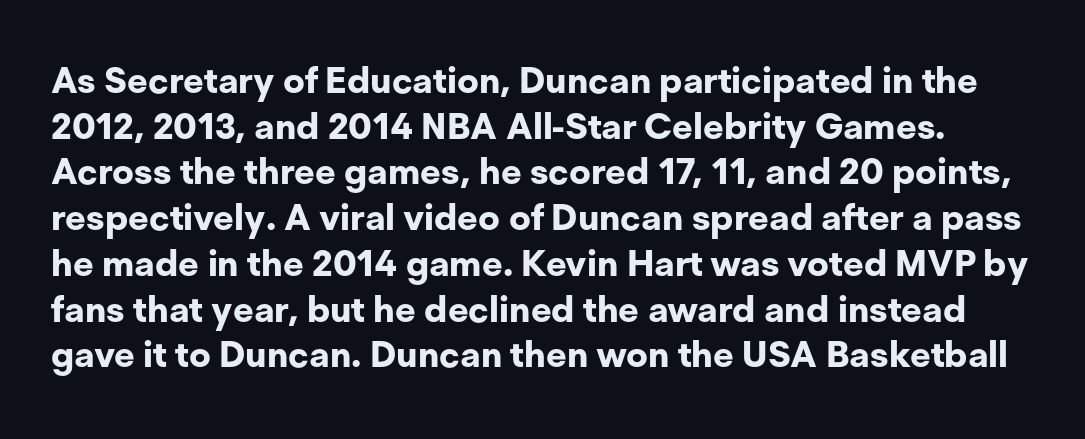
Q: Is the text bold? A: Yes.
Q: Is the text italic (slanted)? A: No, it is upright.
Q: Is the typeface a serif or a sans-serif typeface? A: Sans-serif.
Q: Is the text underlined? A: No.
Q: Is the spacing between letters normal or unusually wide? A: Normal.
Q: Is the spacing between lines tight, normal or loose? A: Normal.
Q: Width (condensed, normal, or wide)? A: Normal.
Q: Stroke contrast? A: Low.
Q: x-height? A: Medium.
Q: Monospaced? A: No.
